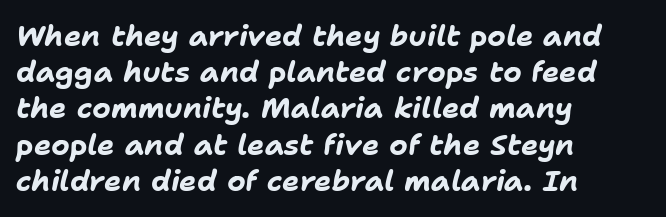
Q: Is the text bold? A: Yes.
Q: Is the text italic (slanted)? A: Yes, it leans right by about 11 degrees.
Q: Is the text underlined? A: No.
Q: How is the paragraph aligned? A: Left-aligned.
Q: Is the spacing between letters normal or unusually wide? A: Normal.
Q: Is the spacing between lines tight, normal or loose? A: Normal.
Q: Width (condensed, normal, or wide)? A: Normal.
Q: Stroke contrast? A: Low.
Q: x-height? A: Medium.
Q: Monospaced? A: No.
